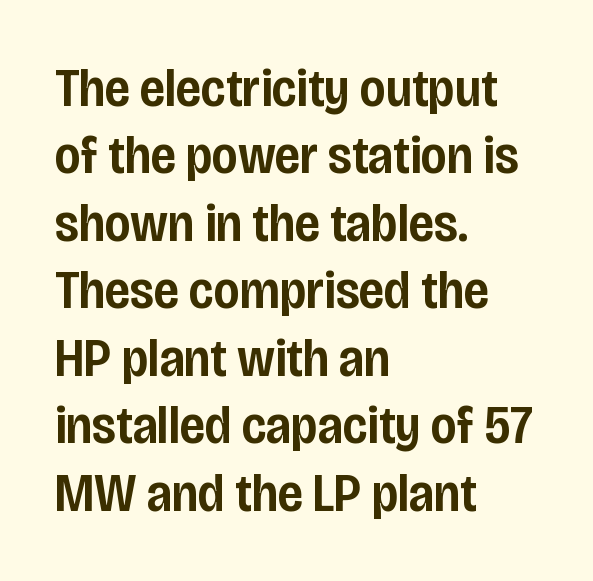
The image shows 54 px semibold, condensed sans-serif type, upright; set left-aligned, normal line spacing (1.25x), normal letter spacing, not underlined; low stroke contrast and a large x-height.
